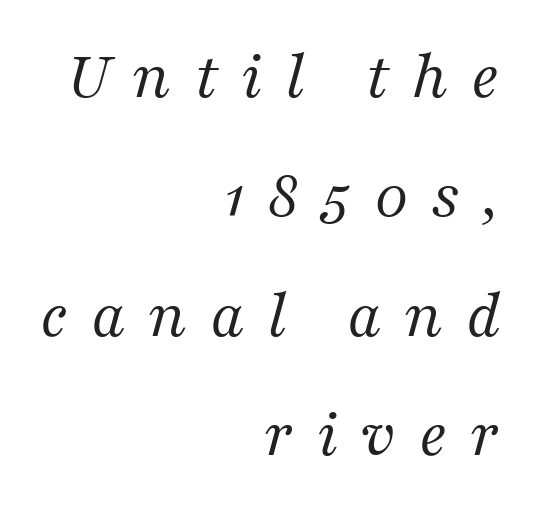
This sample uses expanded letter spacing, leaving extra air between glyphs. Varying glyph widths throughout — classic text-font behaviour. This is not heavy type; no bold has been used. This sample is right-justified, so line beginnings fall wherever the words allow. Each row of text sits above clean, open space.
